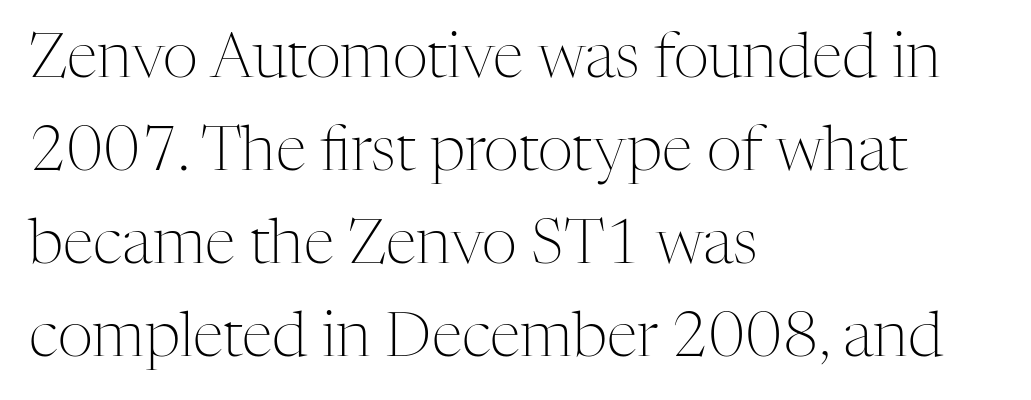
{"serif": "yes", "italic": "no", "bold": "no", "weight": "light", "width": "normal", "stroke_contrast": "medium", "x_height": "medium", "monospaced": "no", "underline": "no", "align": "left", "line_spacing": "normal", "line_spacing_ratio": 1.5, "letter_spacing": "normal", "letter_spacing_em": 0.0, "glyph_px": 62}
